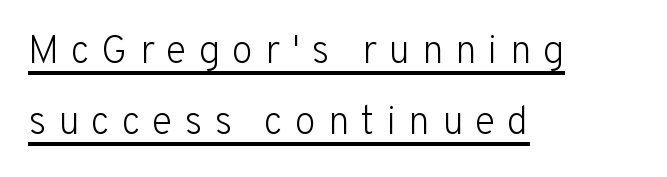
Is the letter spacing exaggerated? Yes — the characters are pushed far apart. The rendering anchors every line to the left-hand side. Examine the stroke ends and you'll find no serifs. The sample's only ornament is a line tracing under the words. It's the straight-up-and-down kind of type.
